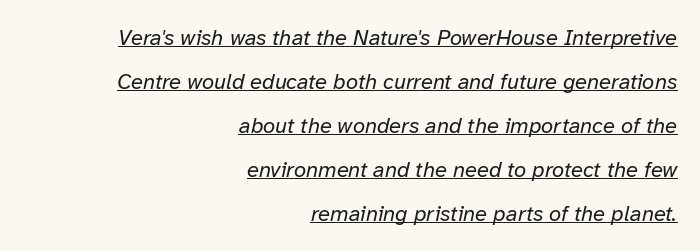
Q: Is the text bold? A: No.
Q: Is the text italic (slanted)? A: Yes, it leans right by about 12 degrees.
Q: Is the text underlined? A: Yes.
Q: How is the paragraph aligned? A: Right-aligned.
Q: Is the spacing between letters normal or unusually wide? A: Normal.
Q: Is the spacing between lines tight, normal or loose? A: Loose.
